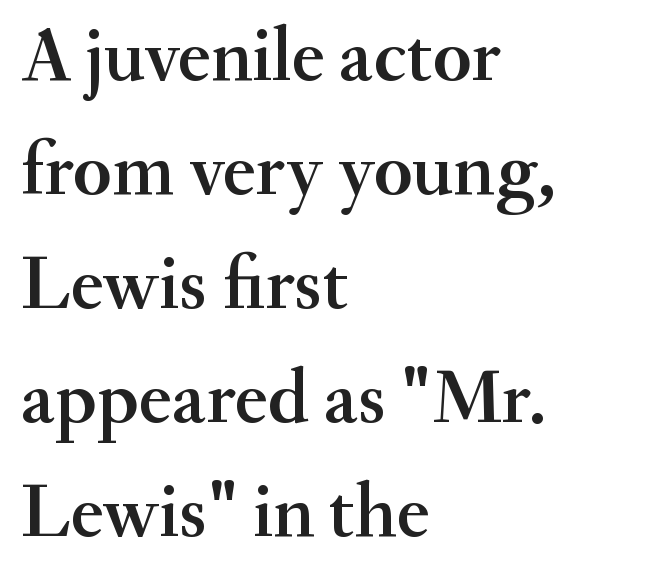
The image shows 78 px serif type, upright; set left-aligned, normal line spacing (1.46x), normal letter spacing, not underlined; medium stroke contrast and a small x-height.
